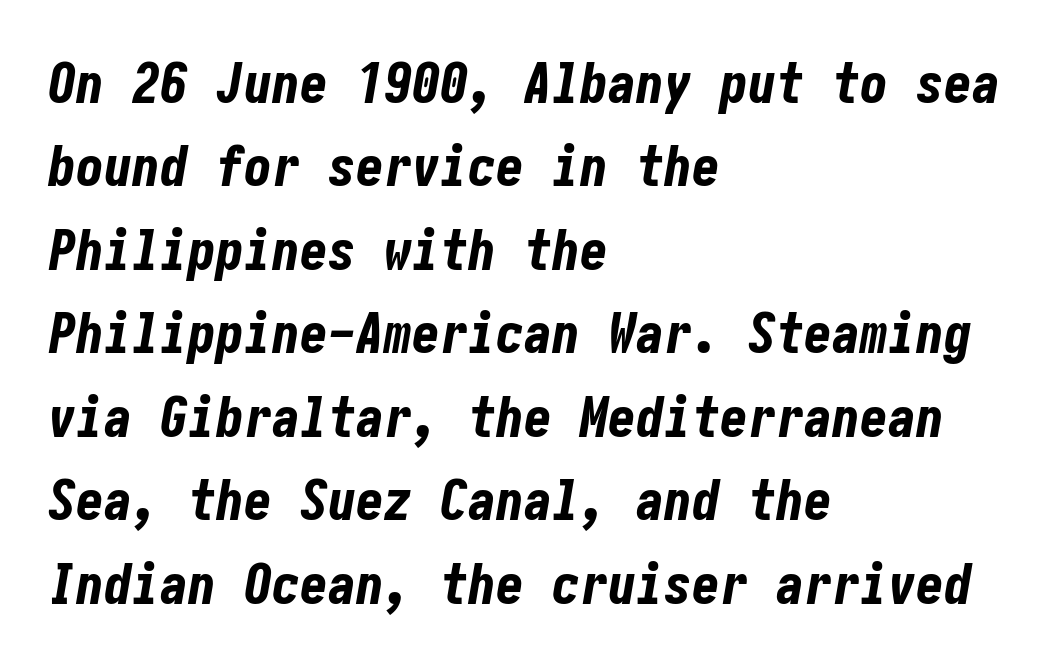
Q: Is the text bold? A: Yes.
Q: Is the text italic (slanted)? A: Yes, it leans right by about 10 degrees.
Q: Is the text underlined? A: No.
Q: How is the paragraph aligned? A: Left-aligned.
Q: Is the spacing between letters normal or unusually wide? A: Normal.
Q: Is the spacing between lines tight, normal or loose? A: Normal.
Q: Width (condensed, normal, or wide)? A: Condensed.
Q: Stroke contrast? A: Low.
Q: x-height? A: Medium.
